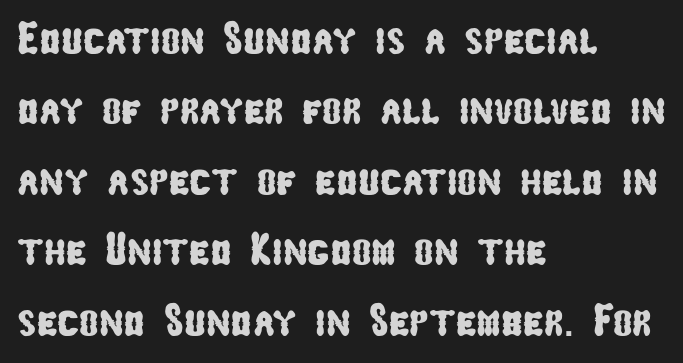
The image shows 46 px condensed sans-serif type; set left-aligned, normal line spacing (1.53x), normal letter spacing, not underlined; low stroke contrast and a medium x-height.
